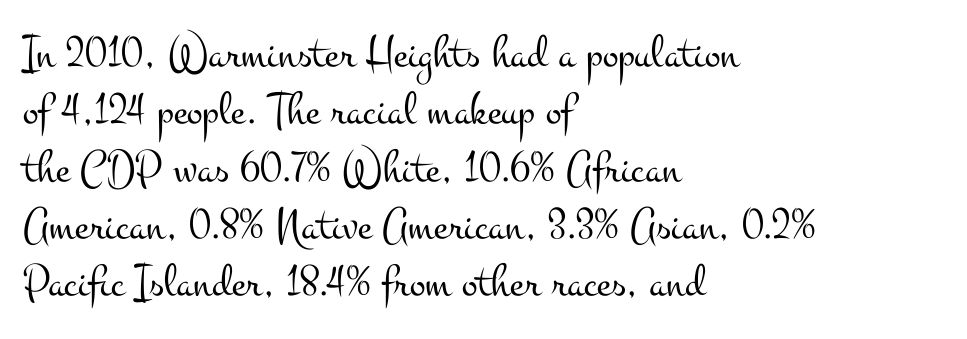
Q: Is the text bold? A: No.
Q: Is the text italic (slanted)? A: Yes.
Q: Is the typeface a serif or a sans-serif typeface? A: Serif.
Q: Is the text underlined? A: No.
Q: How is the paragraph aligned? A: Left-aligned.
Q: Is the spacing between letters normal or unusually wide? A: Normal.
Q: Width (condensed, normal, or wide)? A: Wide.
Q: Stroke contrast? A: Medium.
Q: x-height? A: Small.
Q: Monospaced? A: No.
